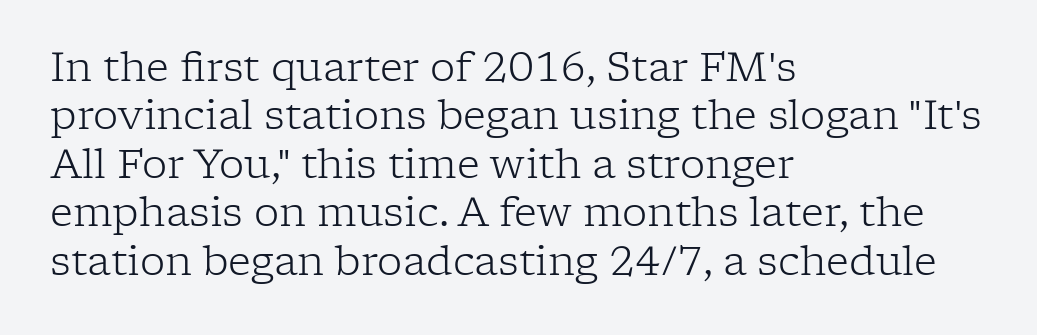
The image shows 40 px light serif type, upright; set left-aligned, line spacing 1.21x, normal letter spacing, not underlined; low stroke contrast and a medium x-height.
